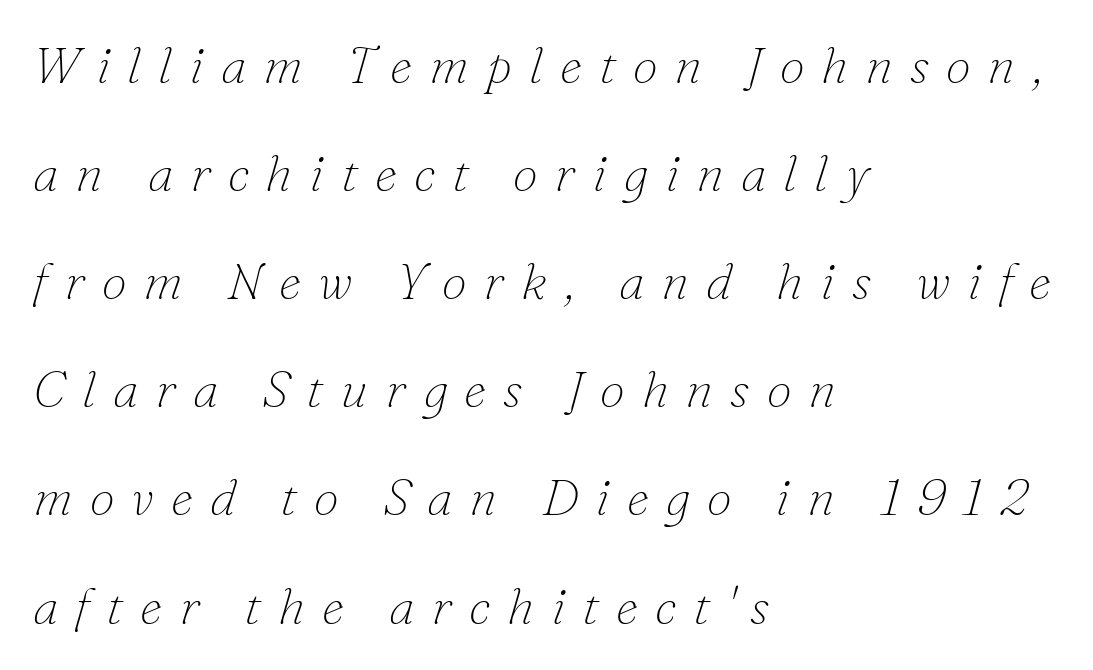
The image shows 51 px thin serif type, italic (leaning right); set left-aligned, loose line spacing (2.12x), unusually wide letter spacing (+0.33 em), not underlined; low stroke contrast and a small x-height.
